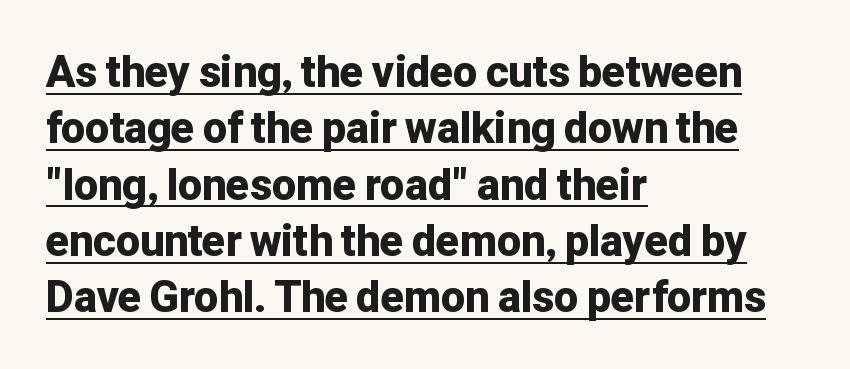
{"serif": "no", "italic": "no", "bold": "yes", "weight": "bold", "width": "normal", "stroke_contrast": "low", "x_height": "medium", "monospaced": "no", "underline": "yes", "align": "left", "line_spacing": "normal", "line_spacing_ratio": 1.31, "letter_spacing": "normal", "letter_spacing_em": 0.0, "glyph_px": 43}
